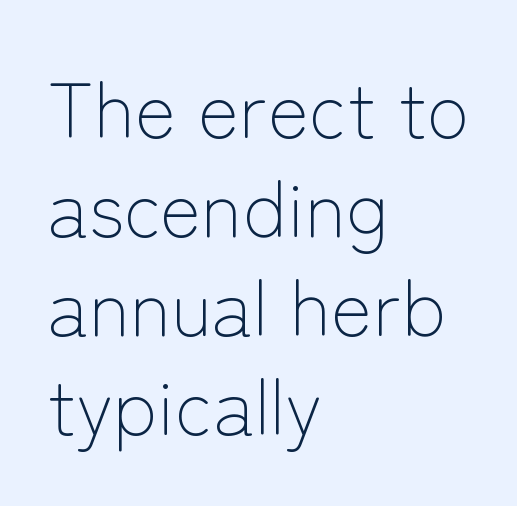
The image shows 78 px light sans-serif type, upright; set left-aligned, normal line spacing (1.27x), normal letter spacing, not underlined; low stroke contrast and a medium x-height.
